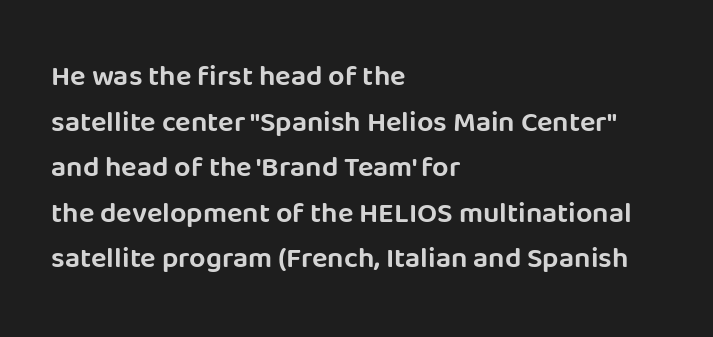
If you measured baseline to baseline, you'd find a middling distance. Which margin do the lines hug? The left one — the right edge is uneven. In terms of letterform style, serifs are entirely absent. Quick note: underline off. This sample has the flowing, uneven cadence of proportional lettering.
